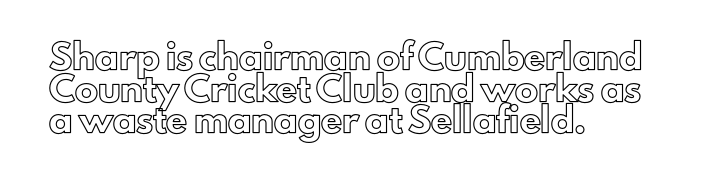
The image shows 23 px text type, upright; set left-aligned, normal line spacing (1.38x), normal letter spacing, not underlined.
